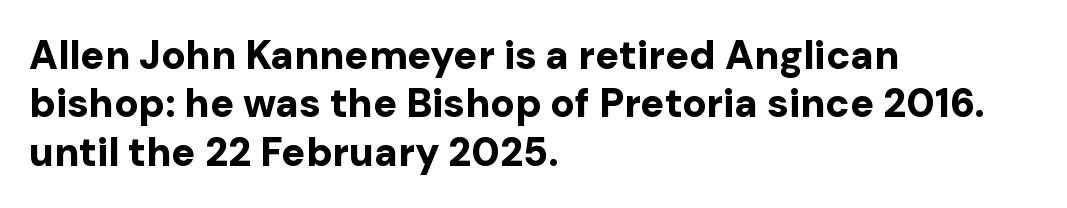
Reading down the block, your eye returns to a fixed left position each line. The letters carry no serifs — their stems end cleanly without finishing strokes. The passage shown is not underscored anywhere. Proportional: the letters do not fall into vertical columns. The typography opts for an upright posture over an oblique one.
